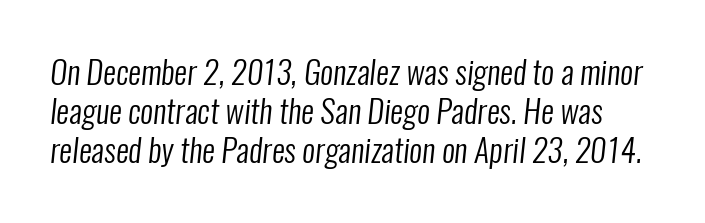
The image shows 32 px regular-weight, condensed sans-serif type; set line spacing 1.22x, normal letter spacing, not underlined; low stroke contrast and a medium x-height.
